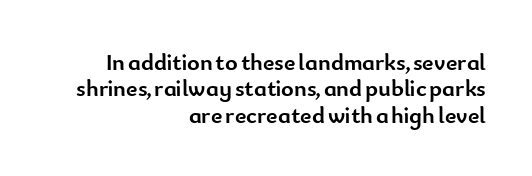
The image shows 24 px bold type, upright; set right-aligned, tight line spacing (1.1x), normal letter spacing, not underlined.
